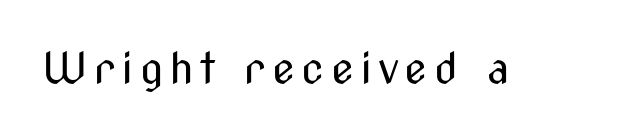
Q: Is the text bold? A: No.
Q: Is the text italic (slanted)? A: No, it is upright.
Q: Is the typeface a serif or a sans-serif typeface? A: Sans-serif.
Q: Is the text underlined? A: No.
Q: Width (condensed, normal, or wide)? A: Condensed.
Q: Stroke contrast? A: Medium.
Q: x-height? A: Medium.
Q: Monospaced? A: No.
